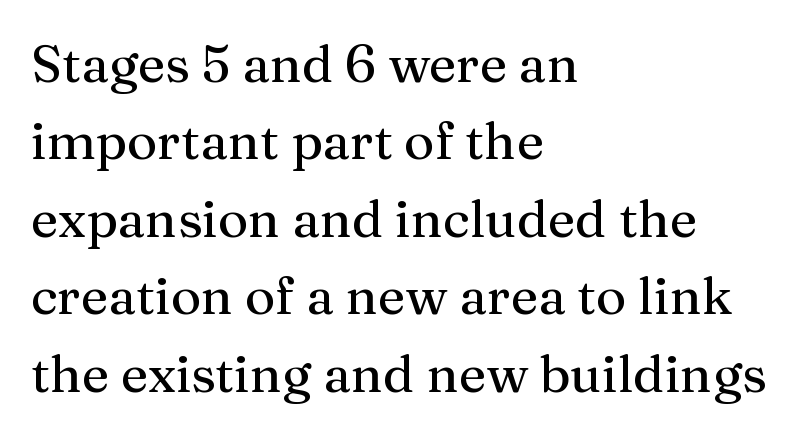
Q: Is the text italic (slanted)? A: No, it is upright.
Q: Is the typeface a serif or a sans-serif typeface? A: Serif.
Q: Is the text underlined? A: No.
Q: How is the paragraph aligned? A: Left-aligned.
Q: Is the spacing between letters normal or unusually wide? A: Normal.
Q: Is the spacing between lines tight, normal or loose? A: Normal.
Q: Width (condensed, normal, or wide)? A: Normal.
Q: Stroke contrast? A: Medium.
Q: x-height? A: Medium.
Q: Monospaced? A: No.
